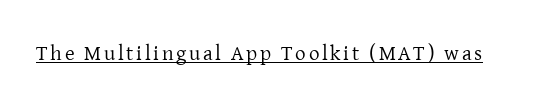
No extra ink here — the face is not bold. The rendered words wear a rule along their underside. Quick note: not italic, upright.
